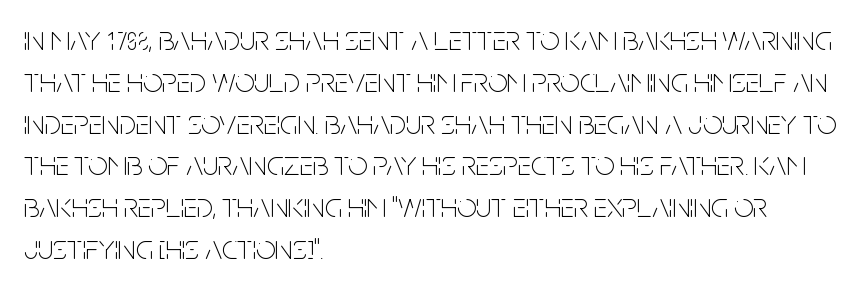
Q: Is the text bold? A: No.
Q: Is the text italic (slanted)? A: No, it is upright.
Q: Is the typeface a serif or a sans-serif typeface? A: Sans-serif.
Q: Is the text underlined? A: No.
Q: How is the paragraph aligned? A: Left-aligned.
Q: Is the spacing between letters normal or unusually wide? A: Normal.
Q: Width (condensed, normal, or wide)? A: Condensed.
Q: Stroke contrast? A: Low.
Q: x-height? A: Large.
Q: Monospaced? A: No.
